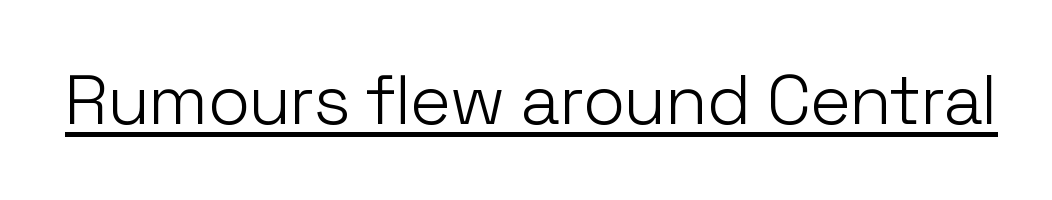
Quick note: underline on. This is the regular roman posture of the typeface. The rendering shows plain stroke endings on the letterforms — a sans-serif design. On a weight scale, this lands at 450 or below. The passage shown has conventional tracking throughout.
